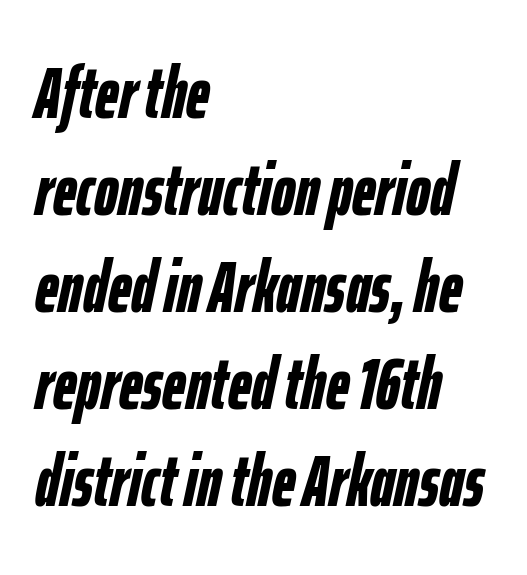
Q: Is the text bold? A: Yes.
Q: Is the text italic (slanted)? A: Yes, it leans right by about 12 degrees.
Q: Is the text underlined? A: No.
Q: How is the paragraph aligned? A: Left-aligned.
Q: Is the spacing between letters normal or unusually wide? A: Normal.
Q: Is the spacing between lines tight, normal or loose? A: Normal.
Q: Width (condensed, normal, or wide)? A: Condensed.
Q: Stroke contrast? A: Low.
Q: x-height? A: Medium.
Q: Monospaced? A: No.
